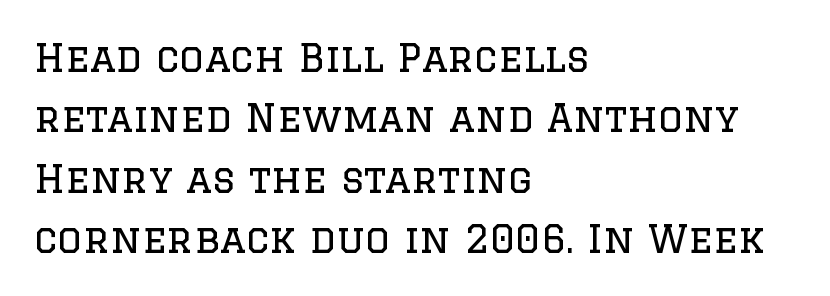
{"serif": "yes", "italic": "no", "bold": "no", "weight": "regular", "width": "normal", "stroke_contrast": "low", "x_height": "large", "monospaced": "no", "underline": "no", "align": "left", "line_spacing": "normal", "line_spacing_ratio": 1.55, "letter_spacing": "normal", "letter_spacing_em": 0.0, "glyph_px": 39}
